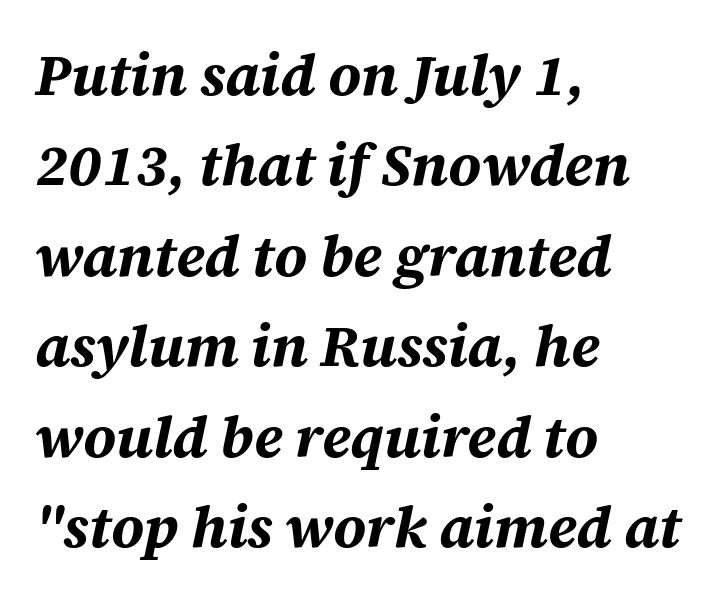
Q: Is the text bold? A: Yes.
Q: Is the text italic (slanted)? A: Yes, it leans right by about 12 degrees.
Q: Is the text underlined? A: No.
Q: How is the paragraph aligned? A: Left-aligned.
Q: Is the spacing between letters normal or unusually wide? A: Normal.
Q: Is the spacing between lines tight, normal or loose? A: Normal.
Q: Width (condensed, normal, or wide)? A: Normal.
Q: Stroke contrast? A: Medium.
Q: x-height? A: Large.
Q: Monospaced? A: No.
